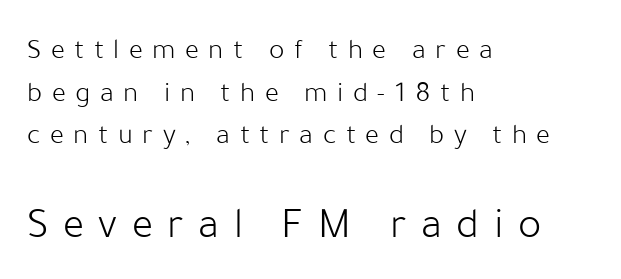
{"serif": "no", "italic": "no", "bold": "no", "weight": "light", "width": "normal", "stroke_contrast": "low", "x_height": "medium", "monospaced": "no", "underline": "no", "align": "left", "line_spacing": "normal", "line_spacing_ratio": 1.47, "letter_spacing": "wide", "letter_spacing_em": 0.33, "larger_block": "second", "size_ratio": 1.52, "glyph_px": 44}
